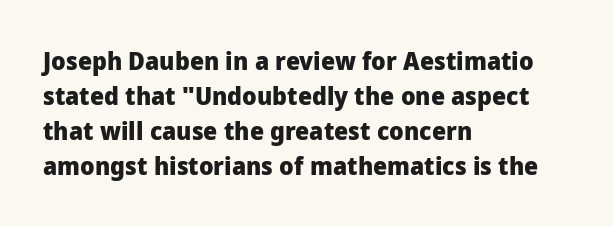
{"italic": "no", "bold": "yes", "underline": "no", "align": "left", "line_spacing": "normal", "line_spacing_ratio": 1.4, "letter_spacing": "normal", "letter_spacing_em": 0.0, "glyph_px": 25}
